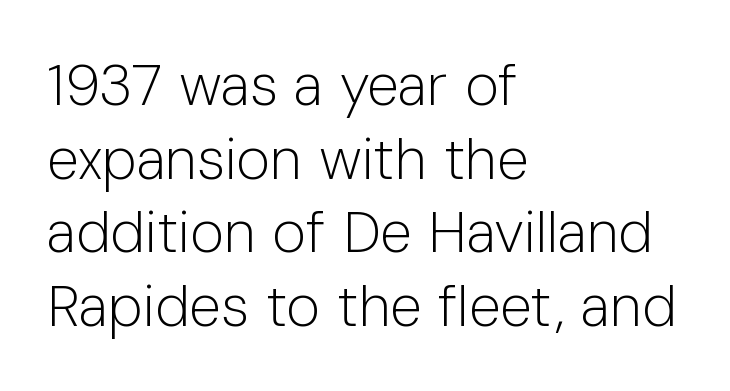
Notice how the stems are strictly vertical — no italics here. The horizontal fit of the characters is conventional and even. Is there much room between lines? A standard amount, neither cramped nor airy. What kind of face is this? One without serifs — a sans. A light-to-regular cut is what we see here. The rendering uses natural spacing where letterforms have individual widths.
